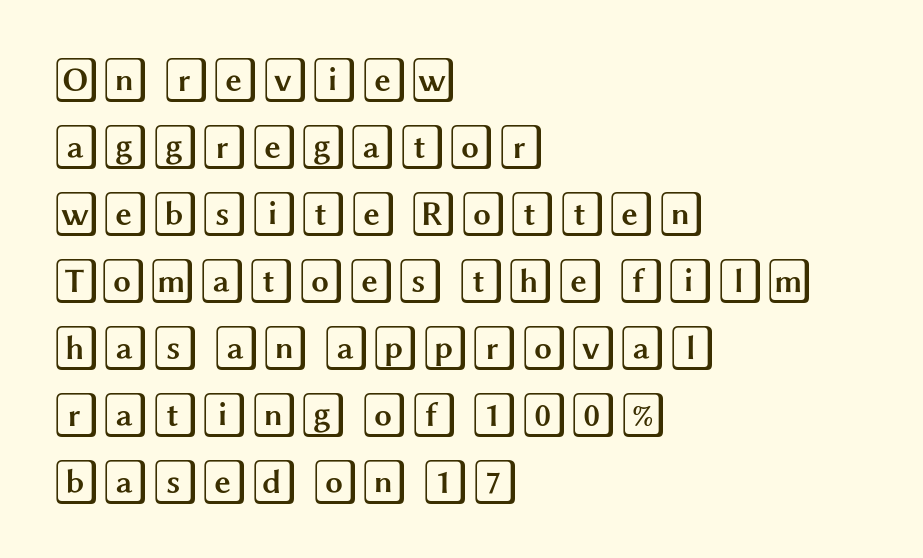
The image shows 45 px wide type, upright; set left-aligned, normal line spacing (1.49x), normal letter spacing, not underlined; a large x-height.
